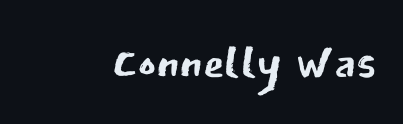
The image shows 69 px regular-weight sans-serif type, upright; set normal letter spacing, not underlined; low stroke contrast and a medium x-height.
